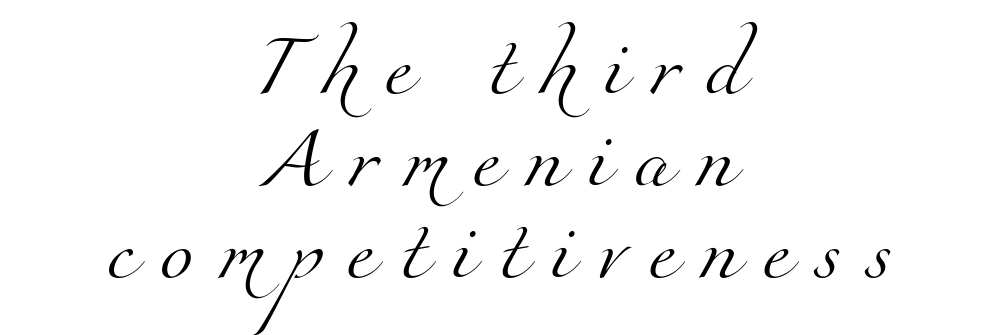
{"serif": "yes", "bold": "no", "weight": "light", "width": "normal", "stroke_contrast": "medium", "x_height": "small", "monospaced": "no", "underline": "no", "align": "center", "line_spacing": "normal", "line_spacing_ratio": 1.51, "letter_spacing": "wide", "letter_spacing_em": 0.4, "glyph_px": 61}
